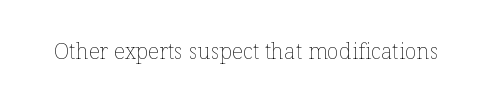
The space directly below the letters is spotless. Quick note: not italic, upright. The line texture is even and compact thanks to regular tracking. These glyphs show unthickened strokes, regular width or finer.
